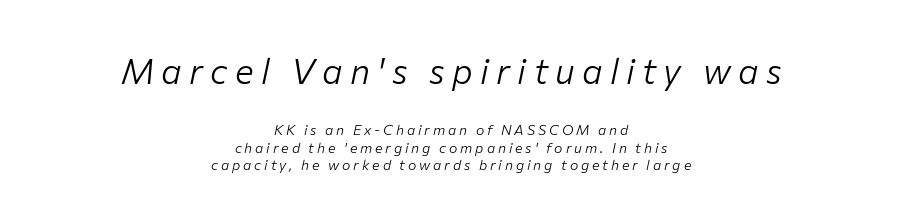
{"italic": "yes", "lean": "right", "slant_degrees": 12, "bold": "no", "weight": "light", "width": "normal", "stroke_contrast": "low", "x_height": "medium", "monospaced": "no", "underline": "no", "align": "center", "line_spacing": "normal", "line_spacing_ratio": 1.26, "letter_spacing": "wide", "letter_spacing_em": 0.21, "larger_block": "first", "size_ratio": 2.5, "glyph_px": 35}
